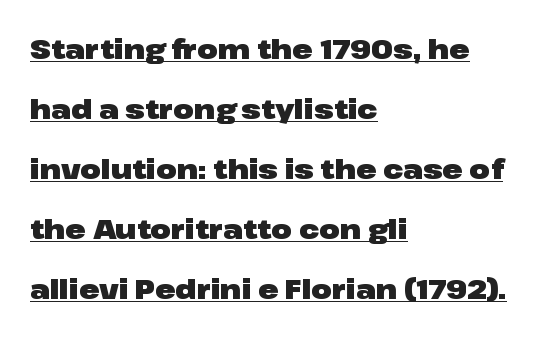
The axis of the letterforms is exactly vertical. You could fit nearly another row in the gap between these rows. A classic flush-left, rag-right setting is used for this passage. Every letter is thick-stroked: bold, no question.
